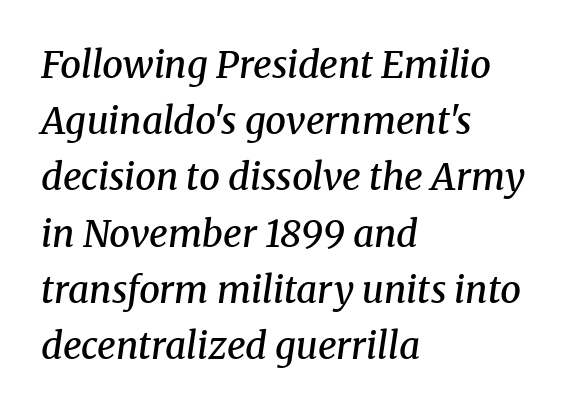
Q: Is the text bold? A: Semi-bold.
Q: Is the text italic (slanted)? A: Yes, it leans right by about 8 degrees.
Q: Is the typeface a serif or a sans-serif typeface? A: Serif.
Q: Is the text underlined? A: No.
Q: How is the paragraph aligned? A: Left-aligned.
Q: Is the spacing between letters normal or unusually wide? A: Normal.
Q: Is the spacing between lines tight, normal or loose? A: Normal.
Q: Width (condensed, normal, or wide)? A: Normal.
Q: Stroke contrast? A: Medium.
Q: x-height? A: Medium.
Q: Monospaced? A: No.
